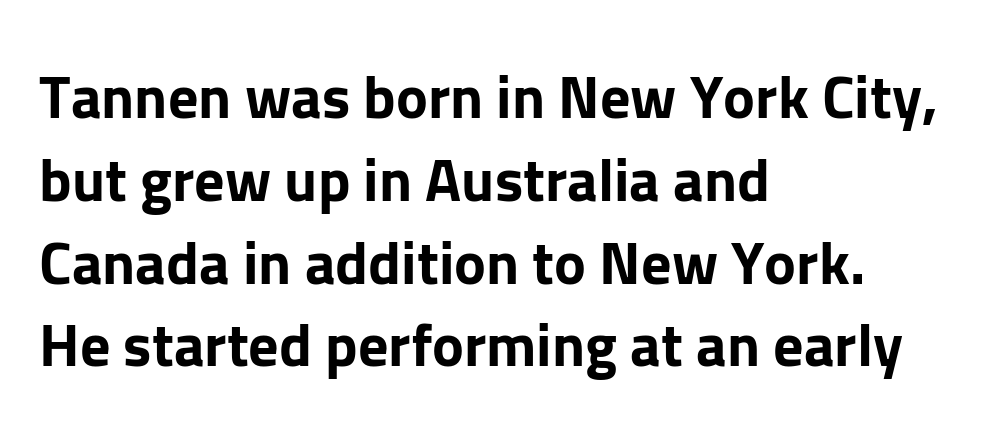
Q: Is the text bold? A: Yes.
Q: Is the text italic (slanted)? A: No, it is upright.
Q: Is the typeface a serif or a sans-serif typeface? A: Sans-serif.
Q: Is the text underlined? A: No.
Q: How is the paragraph aligned? A: Left-aligned.
Q: Is the spacing between letters normal or unusually wide? A: Normal.
Q: Is the spacing between lines tight, normal or loose? A: Normal.
Q: Width (condensed, normal, or wide)? A: Normal.
Q: Stroke contrast? A: Low.
Q: x-height? A: Medium.
Q: Monospaced? A: No.
